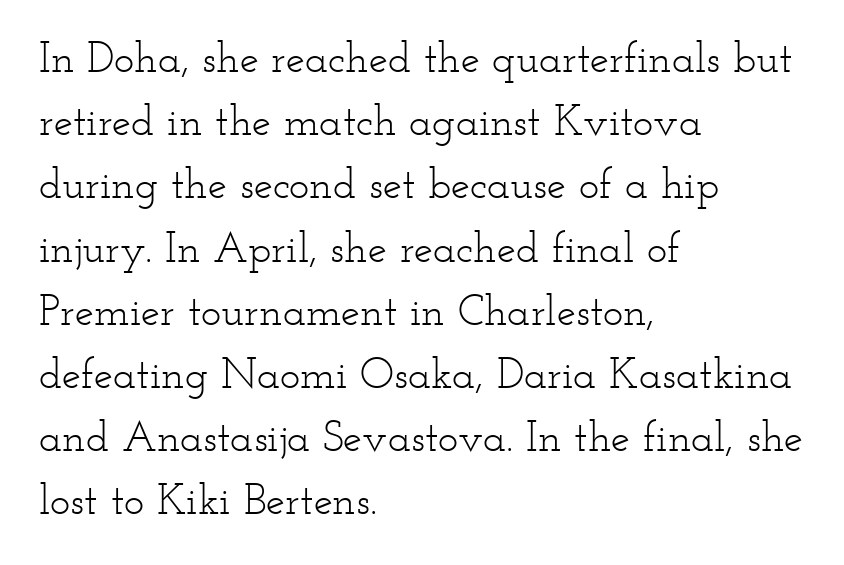
Q: Is the text bold? A: No.
Q: Is the text italic (slanted)? A: No, it is upright.
Q: Is the typeface a serif or a sans-serif typeface? A: Serif.
Q: Is the text underlined? A: No.
Q: How is the paragraph aligned? A: Left-aligned.
Q: Is the spacing between letters normal or unusually wide? A: Normal.
Q: Is the spacing between lines tight, normal or loose? A: Normal.
Q: Width (condensed, normal, or wide)? A: Wide.
Q: Stroke contrast? A: Low.
Q: x-height? A: Small.
Q: Monospaced? A: No.
